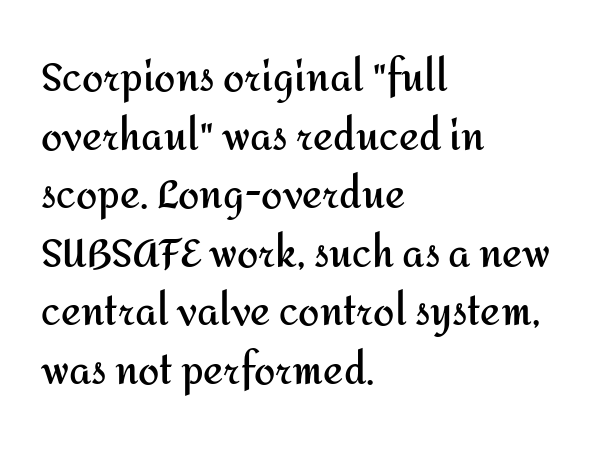
Q: Is the text bold? A: Yes.
Q: Is the text italic (slanted)? A: No, it is upright.
Q: Is the typeface a serif or a sans-serif typeface? A: Sans-serif.
Q: Is the text underlined? A: No.
Q: How is the paragraph aligned? A: Left-aligned.
Q: Is the spacing between letters normal or unusually wide? A: Normal.
Q: Is the spacing between lines tight, normal or loose? A: Normal.
Q: Width (condensed, normal, or wide)? A: Normal.
Q: Stroke contrast? A: Medium.
Q: x-height? A: Medium.
Q: Monospaced? A: No.
